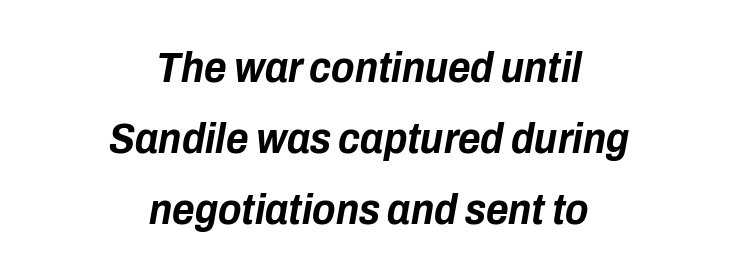
The image shows 43 px bold, condensed type, italic (leaning right); set centered, normal line spacing (1.65x), normal letter spacing, not underlined; low stroke contrast and a medium x-height.
